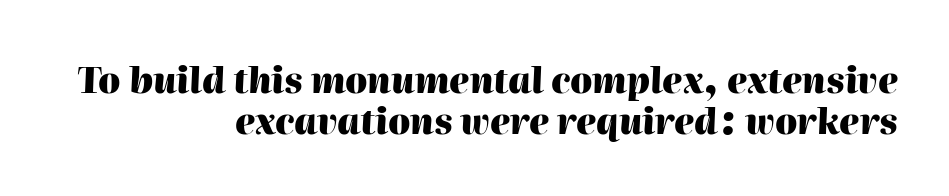
Tall strokes in this sample are angled rather than plumb. Letters rest on an invisible, unmarked baseline. This sample has the flowing, uneven cadence of proportional lettering. The horizontal fit of the characters is conventional and even. If you drew a ruler down the right edge, every line would touch it.
